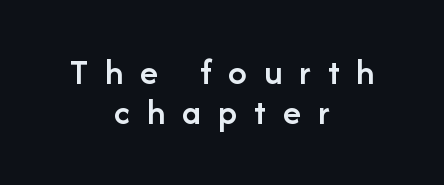
Leading is clearly below the norm, producing a dense column. Letter spacing: wide. Does the copy run flush right? No — it is centered line by line. Does the type have serifs? No, each stem ends abruptly.
